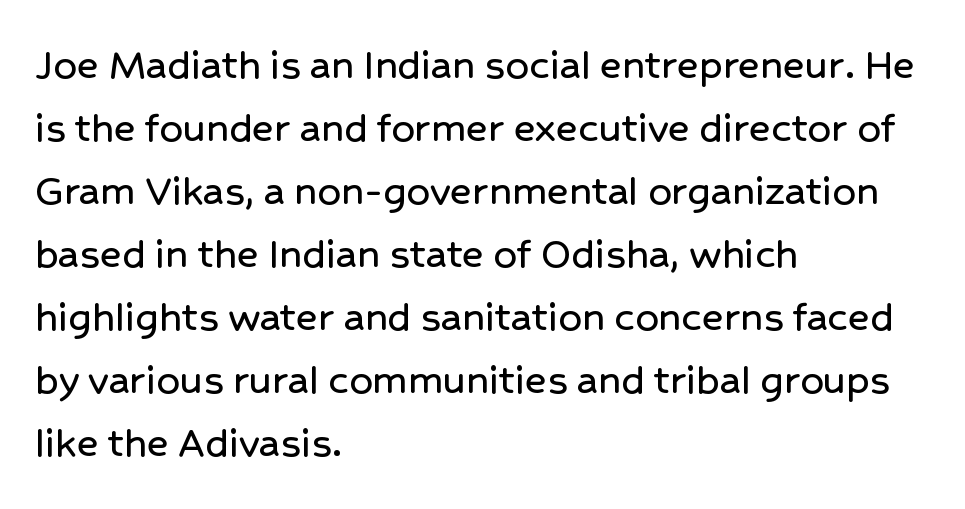
The image shows 46 px sans-serif type, upright; set left-aligned, normal line spacing (1.37x), normal letter spacing, not underlined; low stroke contrast and a medium x-height.
